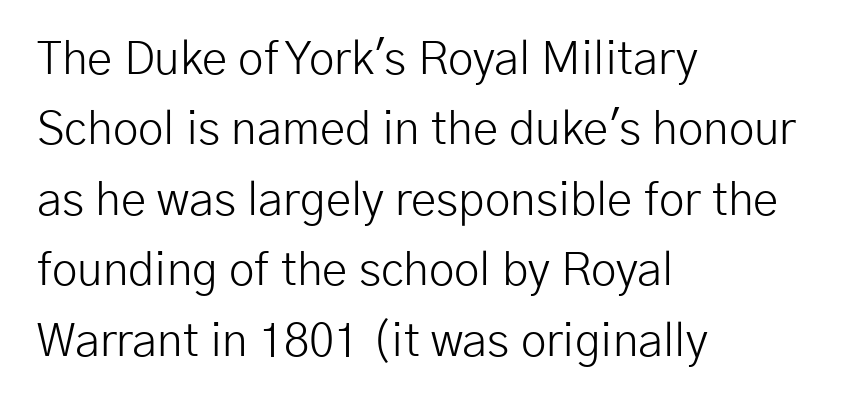
Line spacing here is normal. Weight: regular or lighter. Rendered with straight, roman letterforms. Look at the tracking — it's just the regular setting, nothing added. The space directly below the letters is spotless.
